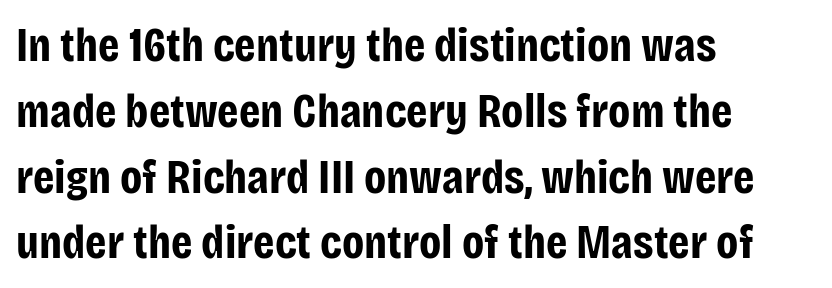
The image shows 48 px bold, condensed sans-serif type, upright; set left-aligned, normal line spacing (1.37x), normal letter spacing, not underlined; low stroke contrast and a large x-height.
